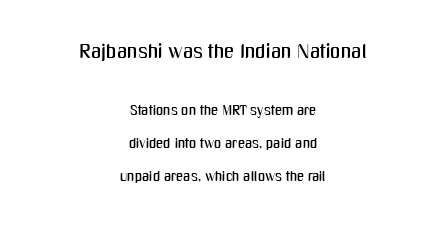
{"italic": "no", "underline": "no", "align": "center", "line_spacing": "loose", "line_spacing_ratio": 2.36, "letter_spacing": "normal", "letter_spacing_em": 0.0, "larger_block": "first", "size_ratio": 1.43, "glyph_px": 20}
